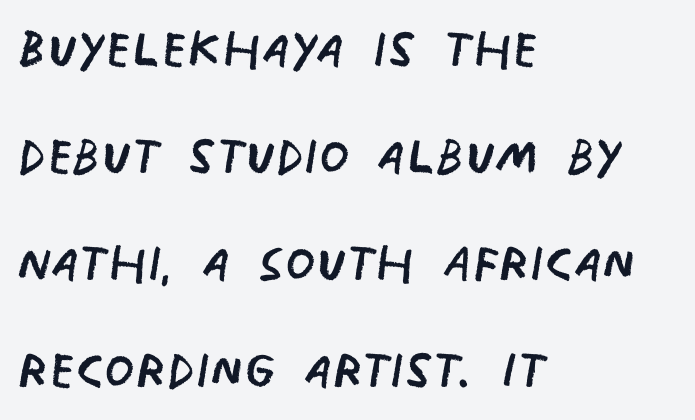
{"serif": "no", "bold": "no", "weight": "regular", "width": "condensed", "stroke_contrast": "low", "x_height": "large", "monospaced": "no", "underline": "no", "align": "left", "line_spacing": "normal", "line_spacing_ratio": 1.55, "letter_spacing": "normal", "letter_spacing_em": 0.0, "glyph_px": 69}
